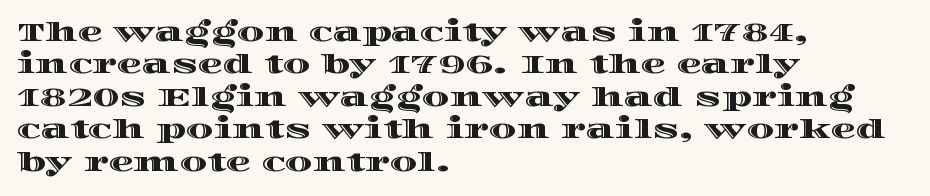
{"italic": "no", "underline": "no", "align": "left", "line_spacing": "normal", "line_spacing_ratio": 1.3, "letter_spacing": "normal", "letter_spacing_em": 0.0, "glyph_px": 25}
